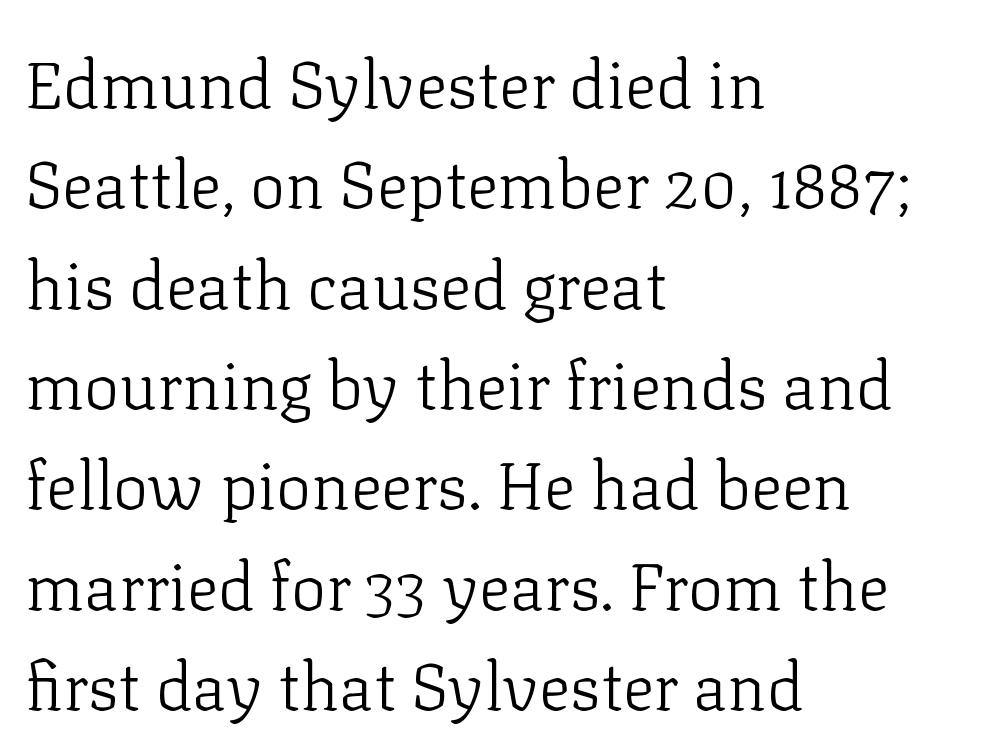
Rule under the text: the space is simply empty. The face used here is proportionally spaced, like ordinary book or web type. Leading matches the norm, producing a regular column. Line starts are locked; line ends wander. Vertical strokes here are truly vertical. On a weight scale, this lands at 450 or below.
